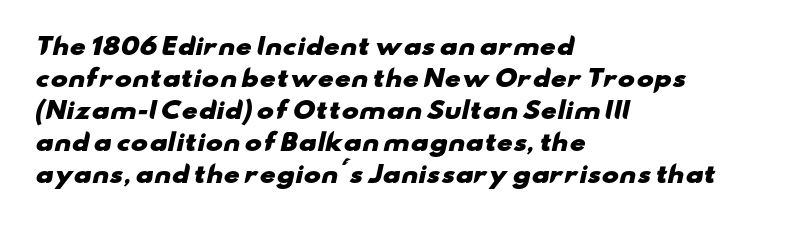
Notice how thick the strokes are: this is what a full bold looks like. One glance says typical: line gaps are just what's usual. Here the glyphs are tracked normally, forming tight word shapes. Glance below the letters and you will spot only blank space. These lines are set flush left with a ragged right edge.
